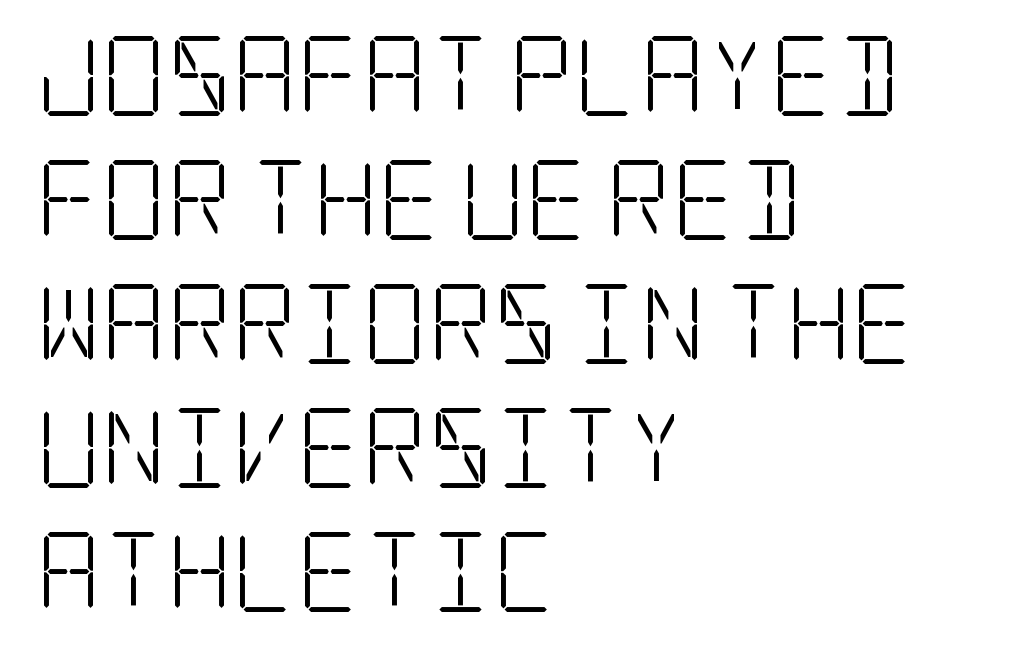
Q: Is the text bold? A: No.
Q: Is the text italic (slanted)? A: No, it is upright.
Q: Is the typeface a serif or a sans-serif typeface? A: Serif.
Q: Is the text underlined? A: No.
Q: How is the paragraph aligned? A: Left-aligned.
Q: Is the spacing between letters normal or unusually wide? A: Normal.
Q: Is the spacing between lines tight, normal or loose? A: Normal.
Q: Width (condensed, normal, or wide)? A: Condensed.
Q: Stroke contrast? A: Low.
Q: x-height? A: Large.
